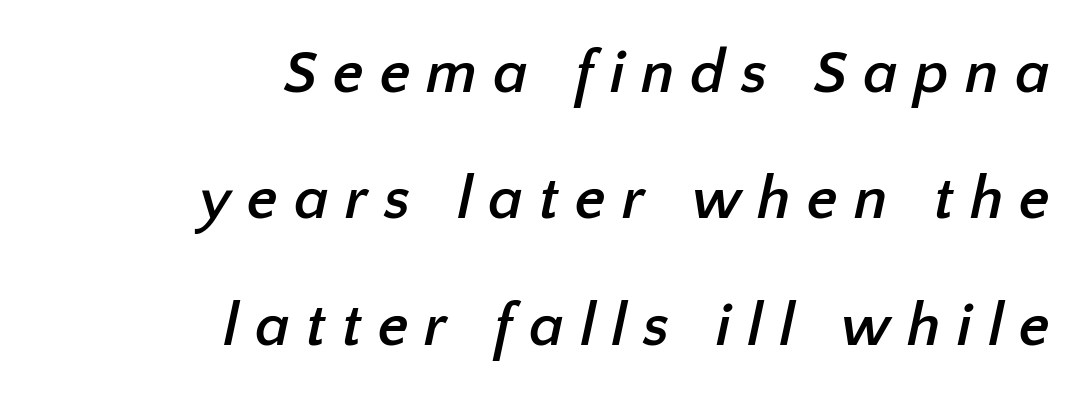
{"serif": "no", "bold": "yes", "weight": "semibold", "width": "normal", "stroke_contrast": "low", "x_height": "medium", "monospaced": "no", "underline": "no", "align": "right", "line_spacing": "loose", "line_spacing_ratio": 2.07, "letter_spacing": "wide", "letter_spacing_em": 0.26, "glyph_px": 61}
